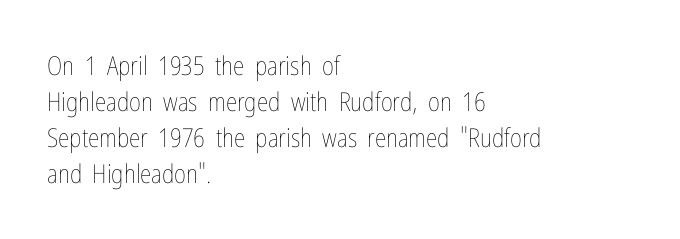
Teacher's note: observe the even left margin — that is flush-left alignment. Students, note that the glyphs here touch the page at normal intervals. Do the letters lean? They stand straight. Descenders hang freely into open space. Stem width sits at or under what a default text font uses.
